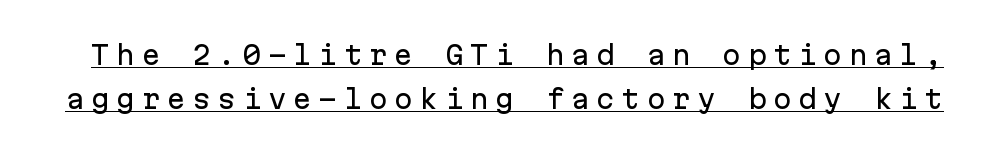
Letter spacing: wide. Tall strokes in this sample are plumb rather than angled. In designer terms, the underline attribute is active on this setting.
